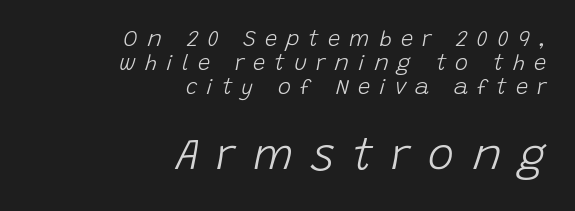
Honestly, there is no underline to notice here at all. In this sample the second text group is rendered at the bigger scale. Stem width sits at or under what a default text font uses. Rendered with sloped, italic letterforms. Visually the block forms a straight wall on the right and a jagged coastline on the left. You could barely slide anything between these rows.
